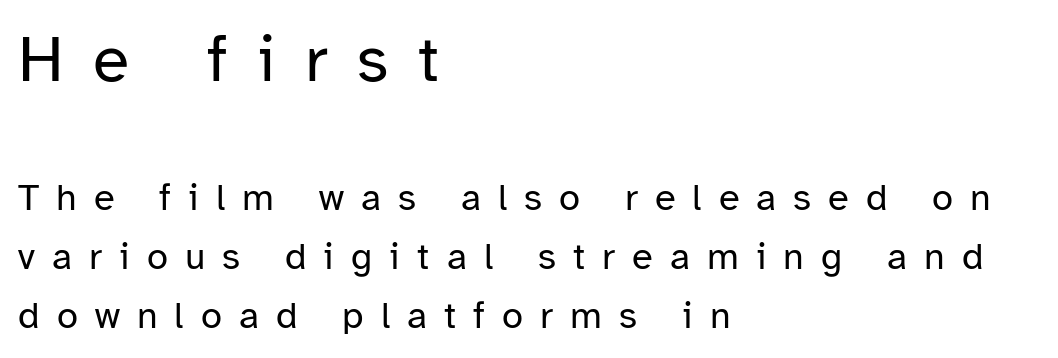
Short note: letters widely spaced. Proportional: the letters do not fall into vertical columns. Descenders are the only things crossing below the line. Notice how descenders clear the ascenders below comfortably — that's standard leading. Rendered with straight, roman letterforms.
